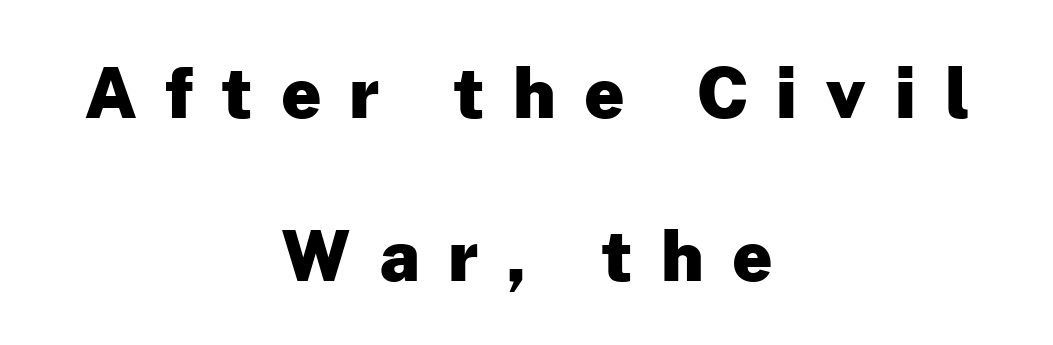
The image shows 69 px heavy sans-serif type, upright; set centered, loose line spacing (2.36x), unusually wide letter spacing (+0.42 em), not underlined; low stroke contrast and a medium x-height.
